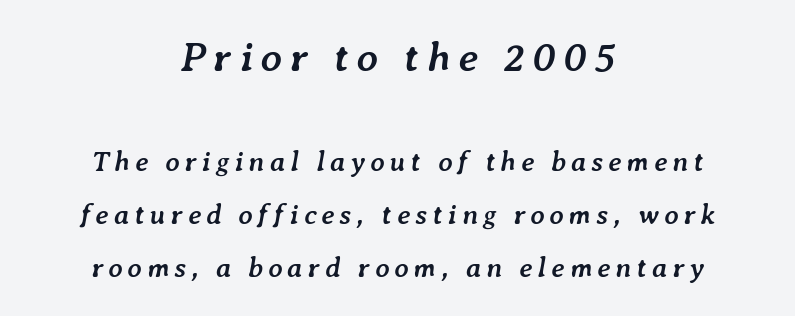
{"italic": "yes", "lean": "right", "slant_degrees": 7, "bold": "yes", "weight": "semibold", "width": "normal", "stroke_contrast": "low", "x_height": "medium", "monospaced": "no", "underline": "no", "align": "center", "line_spacing_ratio": 1.89, "larger_block": "first", "size_ratio": 1.5, "glyph_px": 42}
